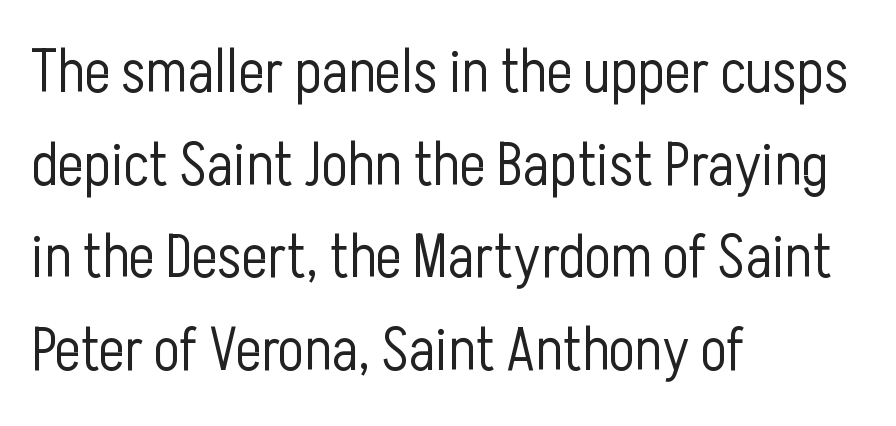
Is this a fixed-width face? No — the glyphs have proportional, varying widths. Descender tails drop into unmarked territory. Which margin do the lines hug? The left one — the right edge is uneven. Is there any slant? The stems are plumb.
